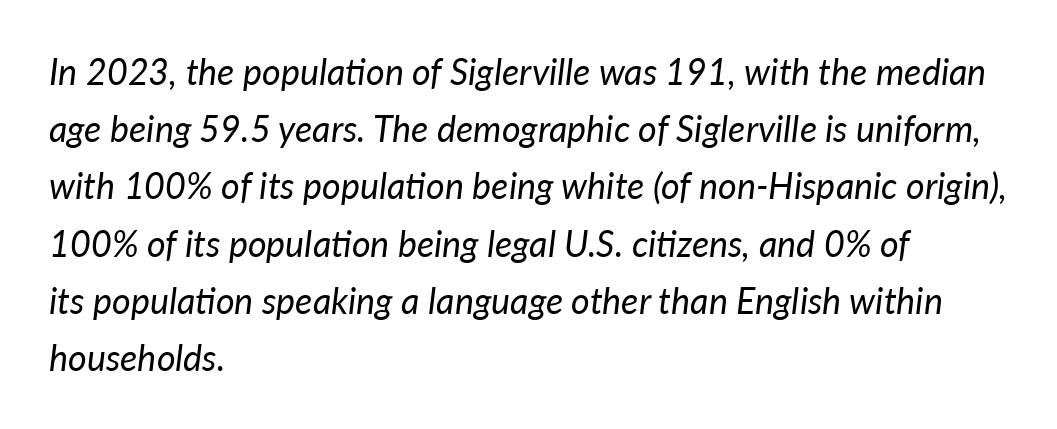
{"italic": "yes", "lean": "right", "slant_degrees": 7, "bold": "no", "weight": "regular", "width": "normal", "stroke_contrast": "low", "x_height": "medium", "monospaced": "no", "underline": "no", "align": "left", "line_spacing": "normal", "line_spacing_ratio": 1.59, "letter_spacing": "normal", "letter_spacing_em": 0.0, "glyph_px": 36}
